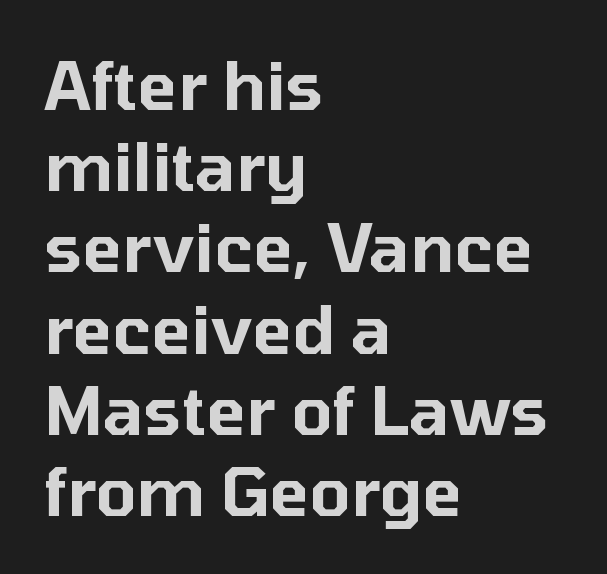
Decoration check: the copy has no underline. Character widths vary here, with narrow letters taking less room than wide ones. Observe the ordinary spacing: letters are neighbours, not strangers. Does the lettering tilt? It doesn't — this is upright. Is this a sans? Yes — the strokes have no serifs. The rag falls on the right side of this text block.
